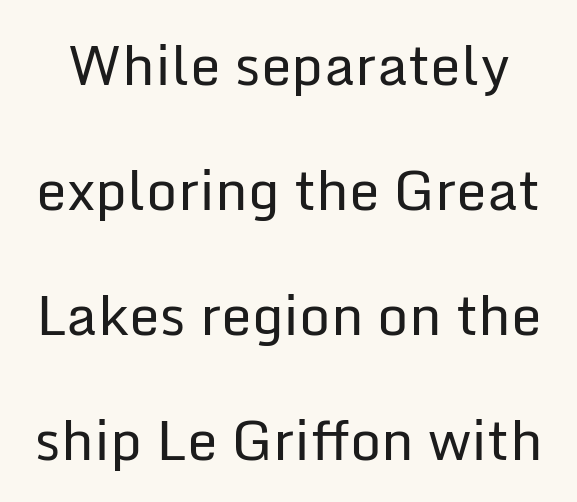
You could not count columns in this text — the font is proportionally spaced. The words here are not underlined. A quiet, ordinary-to-light weight characterises the typeface. Observe the absence of serifs on each vertical stroke in this sample. You could fit nearly another row in the gap between these rows.
